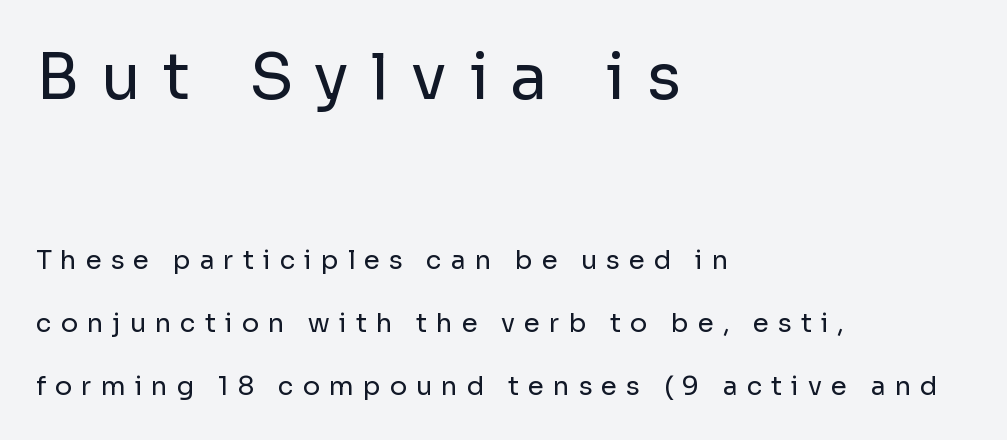
Q: Is the text bold? A: No.
Q: Is the text italic (slanted)? A: No, it is upright.
Q: Is the typeface a serif or a sans-serif typeface? A: Sans-serif.
Q: Is the text underlined? A: No.
Q: How is the paragraph aligned? A: Left-aligned.
Q: Is the spacing between letters normal or unusually wide? A: Unusually wide.
Q: Is the spacing between lines tight, normal or loose? A: Loose.
Q: Which block of text is set in a larger size, the first (top) or the second (bottom)? A: The first (top) one.
Q: Width (condensed, normal, or wide)? A: Normal.
Q: Stroke contrast? A: Low.
Q: x-height? A: Medium.
Q: Monospaced? A: No.
